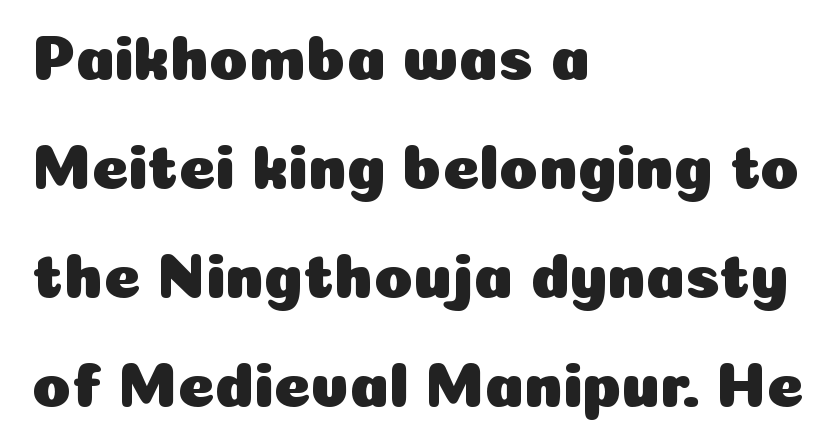
{"serif": "no", "italic": "no", "width": "normal", "stroke_contrast": "low", "x_height": "medium", "monospaced": "no", "underline": "no", "align": "left", "line_spacing_ratio": 1.73, "letter_spacing": "normal", "letter_spacing_em": 0.0, "glyph_px": 63}
